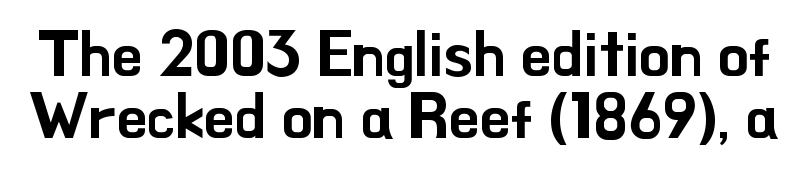
The image shows 62 px sans-serif type, upright; set tight line spacing (1.0x), normal letter spacing, not underlined; low stroke contrast and a small x-height.
